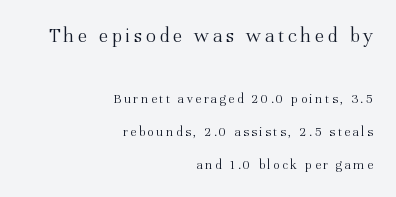
The letterforms sit at book weight or below. The more generous point size was reserved for the upper chunk. You could fit nearly another row in the gap between these rows. Words float on clear page, feet unadorned. The letters stand straight up with perfectly vertical stems. All the whitespace from short lines collects on the left.
